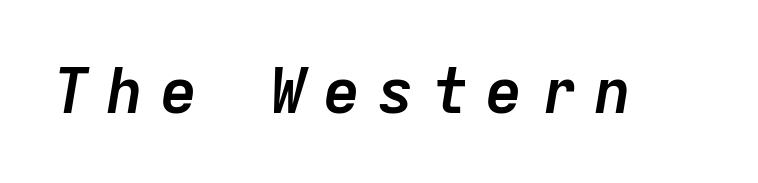
{"italic": "yes", "lean": "right", "slant_degrees": 9, "bold": "yes", "weight": "semibold", "width": "normal", "stroke_contrast": "low", "x_height": "medium", "monospaced": "yes", "underline": "no", "letter_spacing": "wide", "letter_spacing_em": 0.26, "glyph_px": 63}
